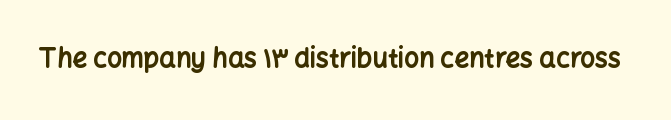
{"italic": "no", "bold": "yes", "underline": "no", "letter_spacing": "normal", "letter_spacing_em": 0.0, "glyph_px": 26}
